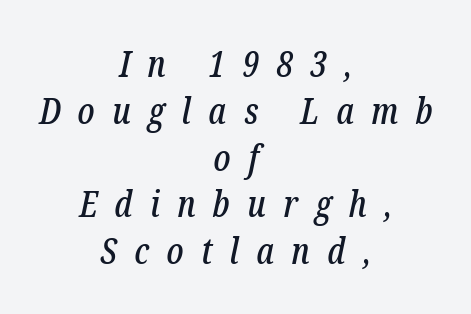
{"serif": "yes", "italic": "yes", "lean": "right", "slant_degrees": 12, "width": "condensed", "stroke_contrast": "low", "x_height": "medium", "monospaced": "no", "underline": "no", "align": "center", "line_spacing": "normal", "line_spacing_ratio": 1.3, "letter_spacing": "wide", "letter_spacing_em": 0.48, "glyph_px": 36}
